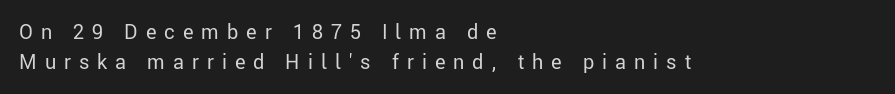
The image shows 20 px text type, upright; set left-aligned, normal line spacing (1.49x), unusually wide letter spacing (+0.4 em), not underlined.
